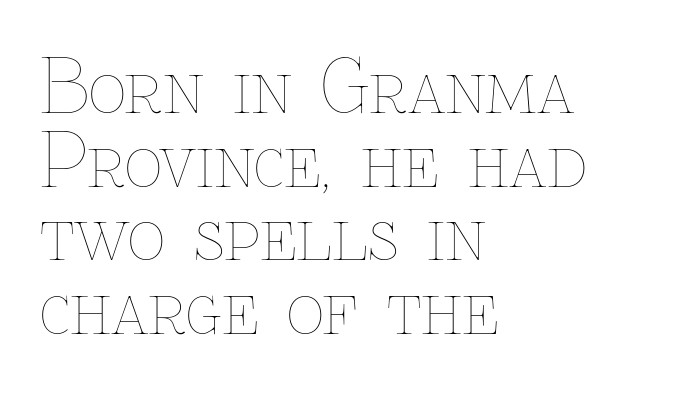
Q: Is the text bold? A: No.
Q: Is the text italic (slanted)? A: No, it is upright.
Q: Is the text underlined? A: No.
Q: How is the paragraph aligned? A: Left-aligned.
Q: Is the spacing between letters normal or unusually wide? A: Normal.
Q: Is the spacing between lines tight, normal or loose? A: Tight.
Q: Width (condensed, normal, or wide)? A: Normal.
Q: Stroke contrast? A: Low.
Q: x-height? A: Medium.
Q: Monospaced? A: No.
